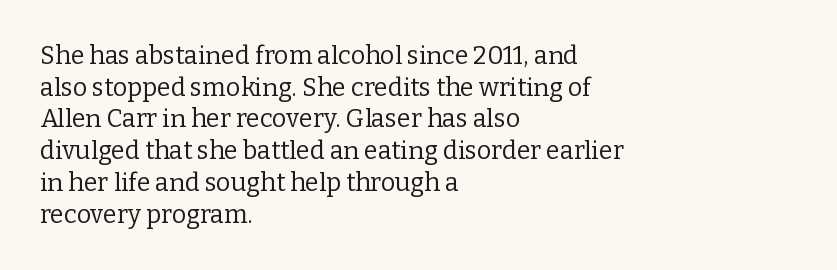
The characters are drawn with everyday or finer stroke widths. The string is rendered with underlining switched off. Leading matches the norm, producing a regular column. This sample uses plain, unmodified letter spacing.
